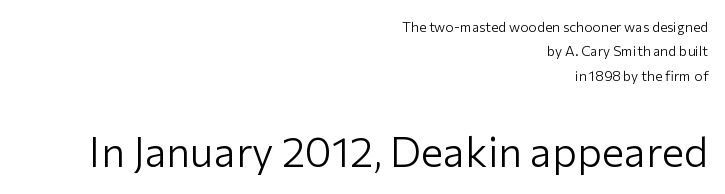
{"serif": "no", "italic": "no", "bold": "no", "weight": "light", "width": "normal", "stroke_contrast": "low", "x_height": "medium", "monospaced": "no", "underline": "no", "align": "right", "line_spacing_ratio": 1.75, "letter_spacing": "normal", "letter_spacing_em": 0.0, "larger_block": "second", "size_ratio": 3.0, "glyph_px": 42}
